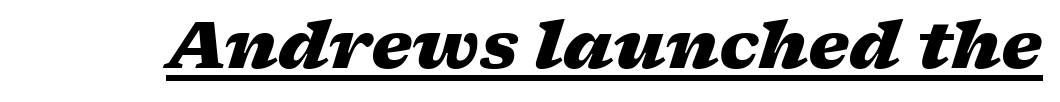
Typographic density is high because the face is bold. The rendered words wear a rule along their underside. The rendering applies a slant to the glyphs. Varying glyph widths throughout — classic text-font behaviour. Tracking here is standard; glyphs follow each other at the usual distance.
